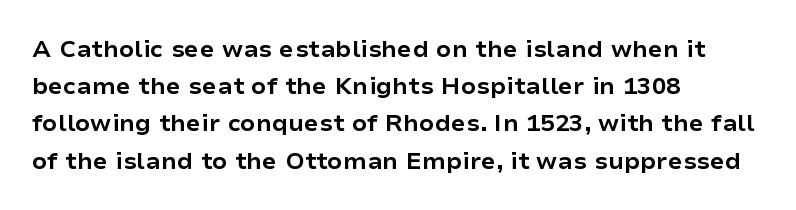
The image shows 24 px bold type, upright; set left-aligned, normal line spacing (1.55x), normal letter spacing, not underlined.
